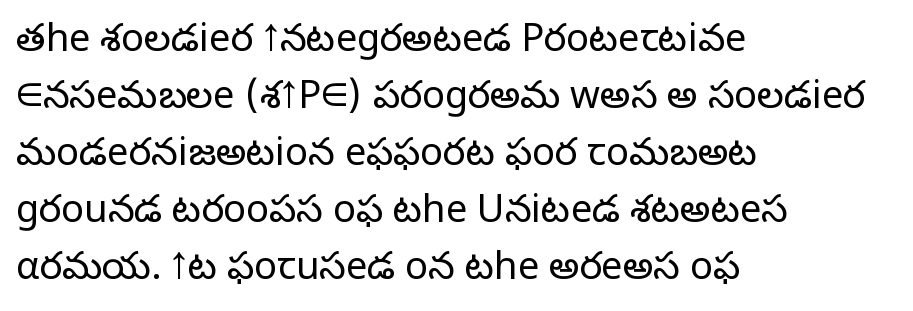
The image shows 38 px light sans-serif type, upright; set left-aligned, normal line spacing (1.5x), normal letter spacing, not underlined; low stroke contrast and a medium x-height.
